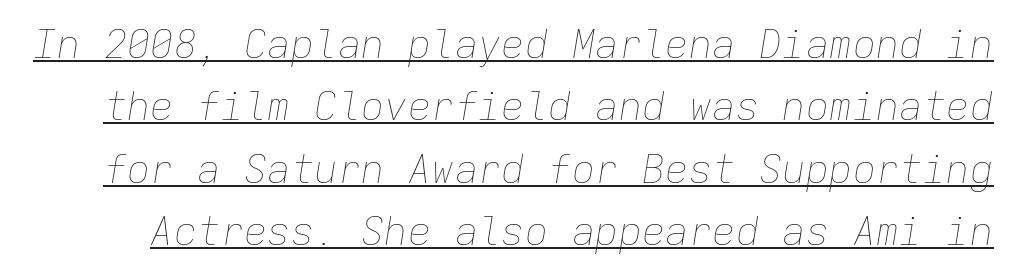
The image shows 39 px thin type, italic (leaning right), monospaced; set normal line spacing (1.6x), normal letter spacing, underlined; low stroke contrast and a medium x-height.
